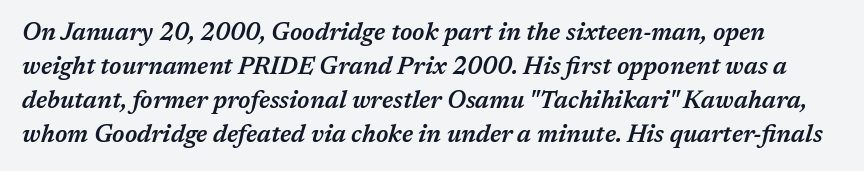
{"italic": "yes", "lean": "right", "slant_degrees": 17, "bold": "semi", "underline": "no", "line_spacing": "normal", "line_spacing_ratio": 1.41, "letter_spacing": "normal", "letter_spacing_em": 0.0, "glyph_px": 24}
